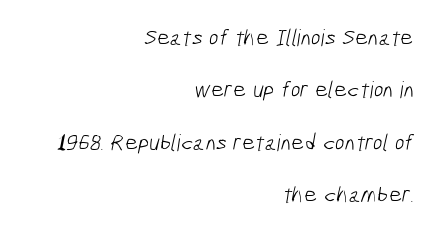
{"bold": "no", "underline": "no", "align": "right", "line_spacing": "loose", "line_spacing_ratio": 2.28, "letter_spacing": "normal", "letter_spacing_em": 0.0, "glyph_px": 23}
